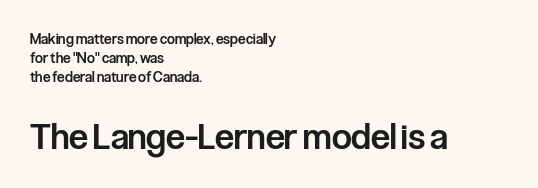
The image shows 35 px semibold, condensed sans-serif type, upright; set left-aligned, normal line spacing (1.37x), normal letter spacing, not underlined; the second (bottom) block is 2.5x larger; low stroke contrast and a medium x-height.
